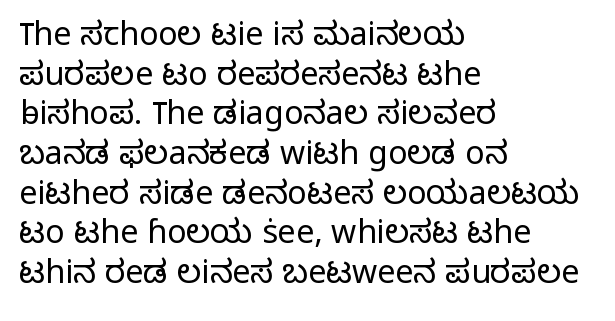
The image shows 32 px light sans-serif type, upright; set left-aligned, line spacing 1.24x, normal letter spacing, not underlined; low stroke contrast and a medium x-height.
